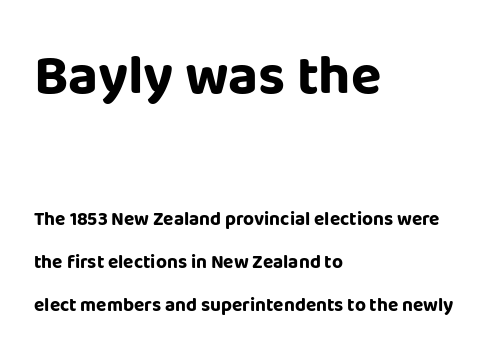
Only glyphs here, with clear space below each row. Is the block centered? No — it sits flush against the left margin. Honestly, the letter spacing is just normal — you wouldn't notice it. Ordinary non-slanted type is in use.
